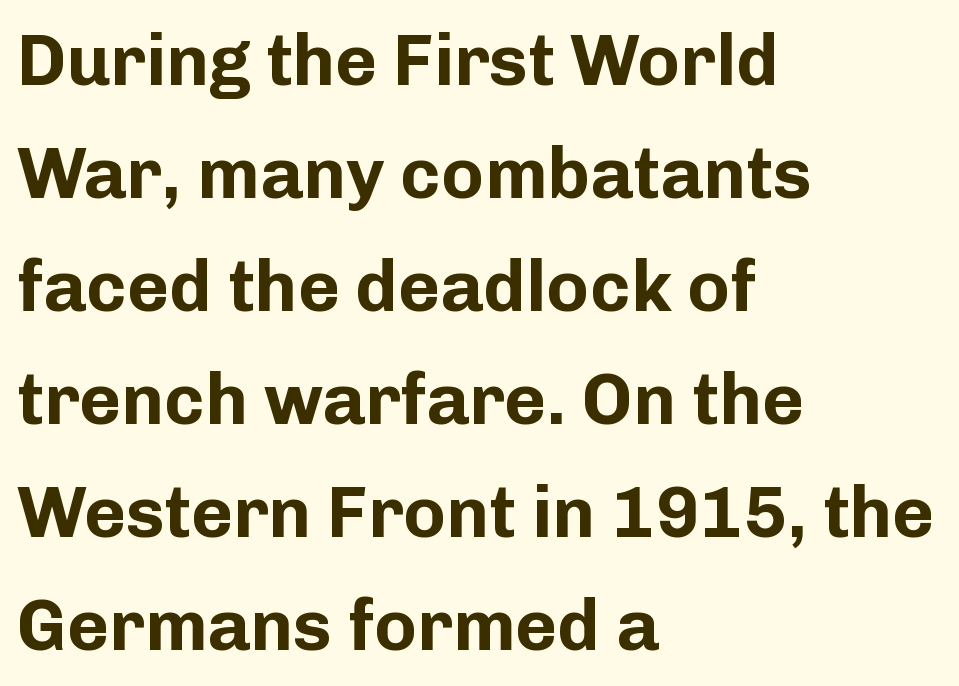
Q: Is the text bold? A: Yes.
Q: Is the text italic (slanted)? A: No, it is upright.
Q: Is the typeface a serif or a sans-serif typeface? A: Sans-serif.
Q: Is the text underlined? A: No.
Q: How is the paragraph aligned? A: Left-aligned.
Q: Is the spacing between letters normal or unusually wide? A: Normal.
Q: Is the spacing between lines tight, normal or loose? A: Normal.
Q: Width (condensed, normal, or wide)? A: Normal.
Q: Stroke contrast? A: Low.
Q: x-height? A: Medium.
Q: Monospaced? A: No.
